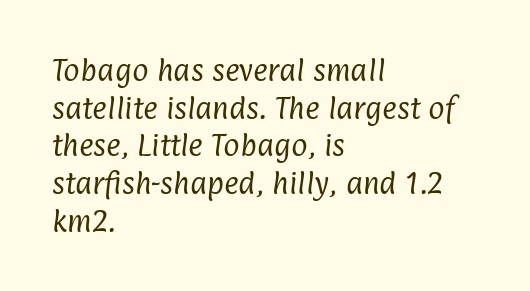
Caption: face not bold, strokes unweighted. Leftover space on each line is placed entirely after the last word. Nobody touched the tracking dial on this one. The leading is moderate, giving the passage an even texture.
